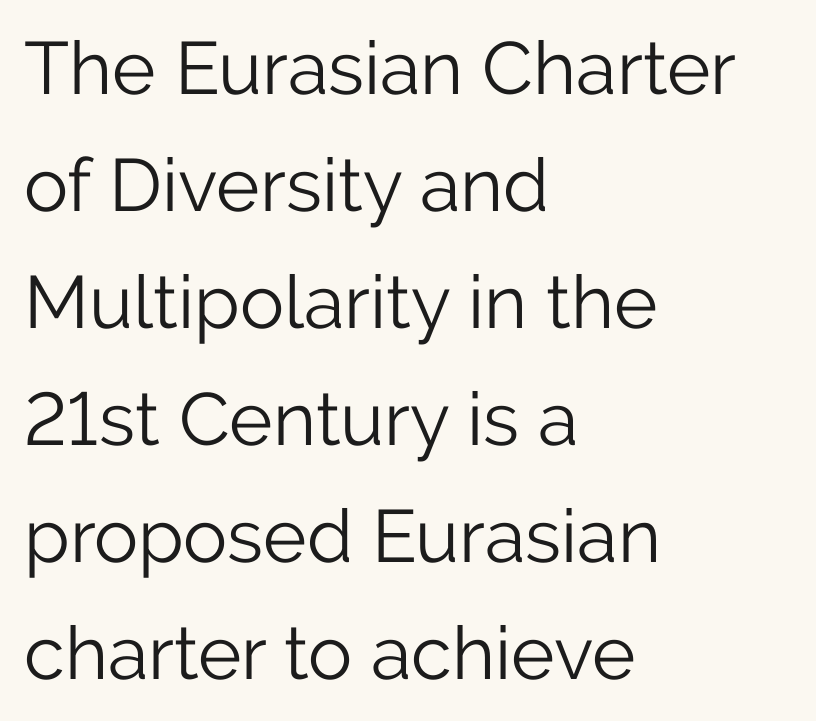
{"serif": "no", "italic": "no", "bold": "no", "weight": "light", "width": "normal", "stroke_contrast": "low", "x_height": "medium", "monospaced": "no", "underline": "no", "align": "left", "line_spacing": "normal", "line_spacing_ratio": 1.58, "letter_spacing": "normal", "letter_spacing_em": 0.0, "glyph_px": 74}
